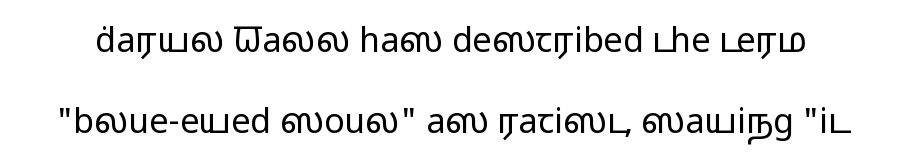
Q: Is the text bold? A: No.
Q: Is the text italic (slanted)? A: No, it is upright.
Q: Is the typeface a serif or a sans-serif typeface? A: Sans-serif.
Q: Is the text underlined? A: No.
Q: Is the spacing between letters normal or unusually wide? A: Normal.
Q: Is the spacing between lines tight, normal or loose? A: Loose.
Q: Width (condensed, normal, or wide)? A: Wide.
Q: Stroke contrast? A: Low.
Q: x-height? A: Medium.
Q: Monospaced? A: No.
